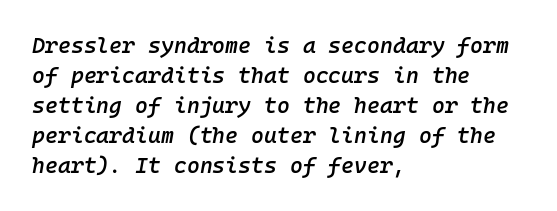
Q: Is the text bold? A: Semi-bold.
Q: Is the text italic (slanted)? A: Yes, it leans right by about 10 degrees.
Q: Is the text underlined? A: No.
Q: How is the paragraph aligned? A: Left-aligned.
Q: Is the spacing between letters normal or unusually wide? A: Normal.
Q: Is the spacing between lines tight, normal or loose? A: Normal.
